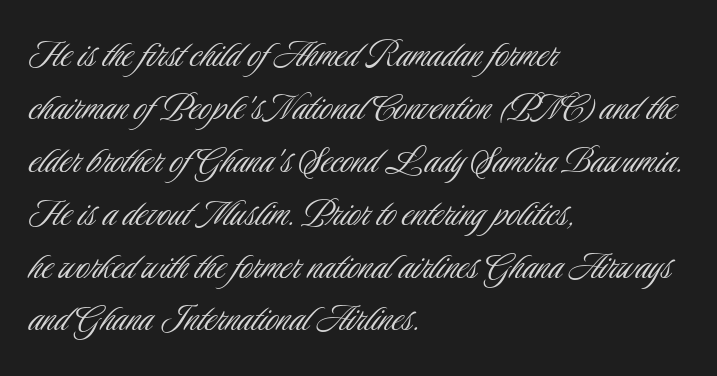
I'd call this a sans setting — the letters go barefoot. Leftover space on each line is placed entirely after the last word. Standard letterfit; no display-style spreading of the glyphs. The characters are drawn with everyday or finer stroke widths.
